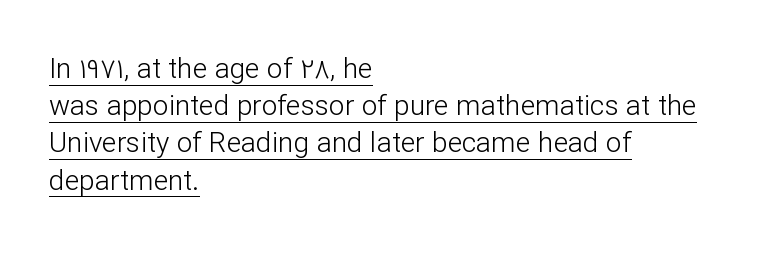
Q: Is the text bold? A: No.
Q: Is the text italic (slanted)? A: No, it is upright.
Q: Is the typeface a serif or a sans-serif typeface? A: Sans-serif.
Q: Is the text underlined? A: Yes.
Q: How is the paragraph aligned? A: Left-aligned.
Q: Is the spacing between letters normal or unusually wide? A: Normal.
Q: Is the spacing between lines tight, normal or loose? A: Normal.
Q: Width (condensed, normal, or wide)? A: Normal.
Q: Stroke contrast? A: Low.
Q: x-height? A: Medium.
Q: Monospaced? A: No.
